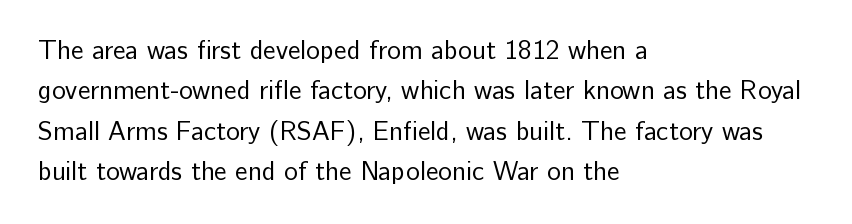
Q: Is the text bold? A: No.
Q: Is the text italic (slanted)? A: No, it is upright.
Q: Is the text underlined? A: No.
Q: How is the paragraph aligned? A: Left-aligned.
Q: Is the spacing between letters normal or unusually wide? A: Normal.
Q: Is the spacing between lines tight, normal or loose? A: Normal.
